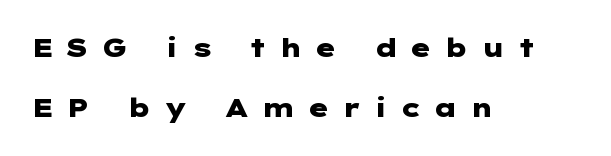
{"italic": "no", "bold": "yes", "underline": "no", "align": "left", "line_spacing": "loose", "line_spacing_ratio": 2.31, "letter_spacing": "wide", "letter_spacing_em": 0.47, "glyph_px": 26}
